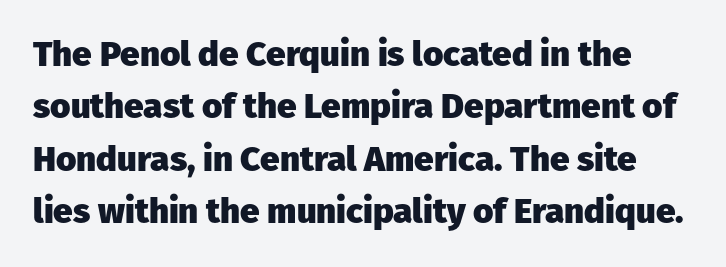
Q: Is the text bold? A: Yes.
Q: Is the text italic (slanted)? A: No, it is upright.
Q: Is the typeface a serif or a sans-serif typeface? A: Sans-serif.
Q: Is the text underlined? A: No.
Q: Is the spacing between letters normal or unusually wide? A: Normal.
Q: Is the spacing between lines tight, normal or loose? A: Normal.
Q: Width (condensed, normal, or wide)? A: Normal.
Q: Stroke contrast? A: Low.
Q: x-height? A: Medium.
Q: Monospaced? A: No.
